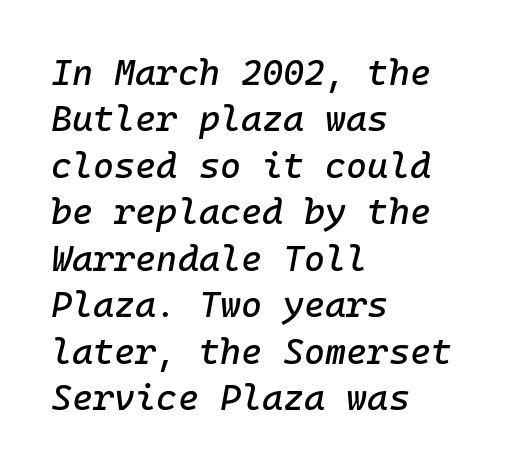
{"italic": "yes", "lean": "right", "slant_degrees": 10, "width": "normal", "stroke_contrast": "low", "x_height": "medium", "underline": "no", "align": "left", "line_spacing": "normal", "line_spacing_ratio": 1.29, "letter_spacing": "normal", "letter_spacing_em": 0.0, "glyph_px": 36}
